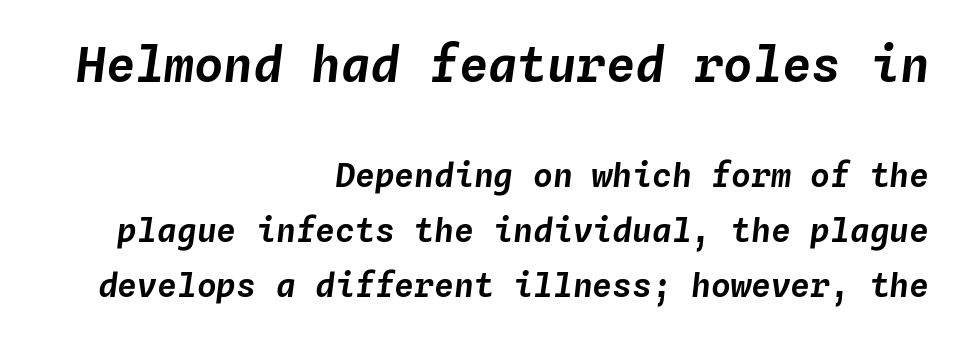
If you drew a line through each stem, it would be angled. Short note: letters normally spaced. The passage shown is not underscored anywhere. Rows of type keep a routine distance in the vertical direction. Where is the straight margin? On the right.
